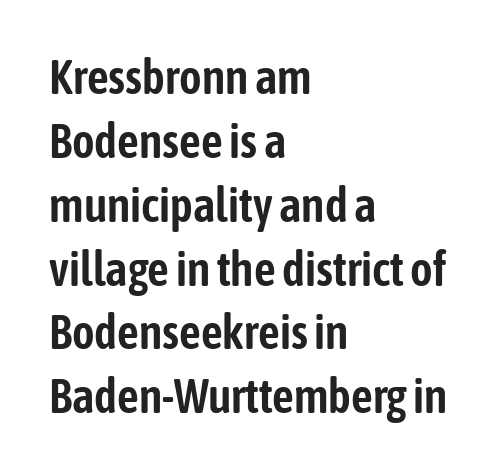
{"serif": "no", "italic": "no", "width": "condensed", "stroke_contrast": "low", "x_height": "medium", "monospaced": "no", "underline": "no", "align": "left", "line_spacing": "normal", "line_spacing_ratio": 1.33, "letter_spacing": "normal", "letter_spacing_em": 0.0, "glyph_px": 48}
